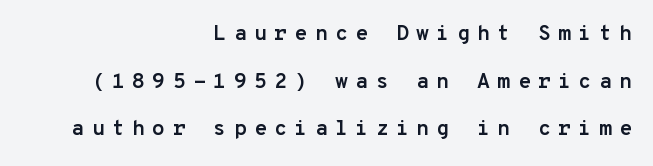
The image shows 21 px bold type, upright; set right-aligned, loose line spacing (2.27x), unusually wide letter spacing (+0.35 em), not underlined.
